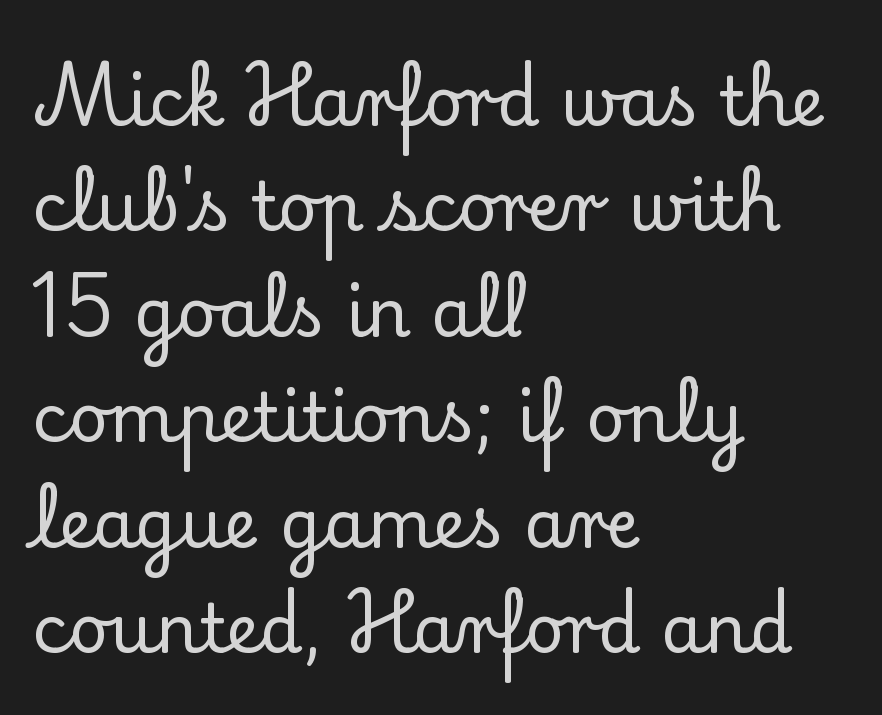
The image shows 68 px serif type, upright; set left-aligned, normal line spacing (1.55x), normal letter spacing, not underlined; low stroke contrast and a small x-height.
